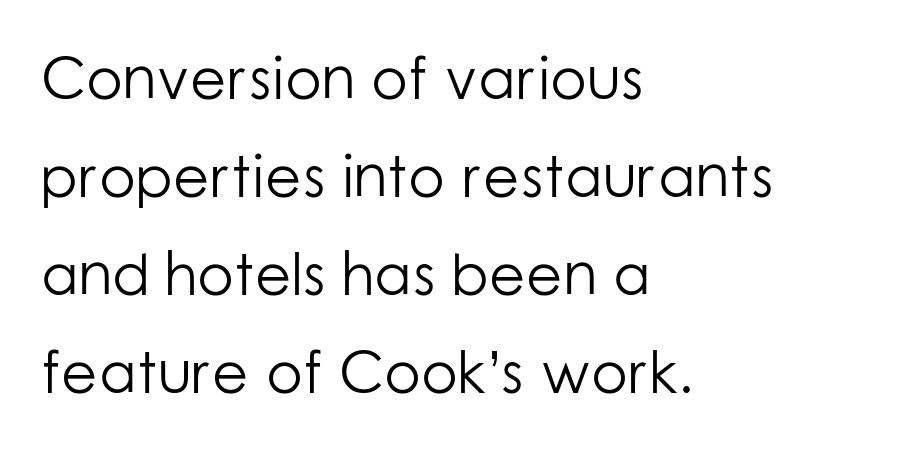
Quick note: interline space is typical. This reads as an unemphasized weight, regular at the heaviest. Descenders hang freely into open space. The compositor pushed each line to the left boundary. The passage shown has conventional tracking throughout.
